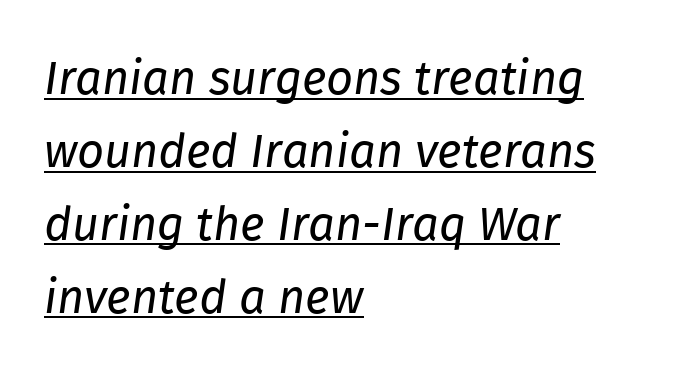
The image shows 47 px regular-weight type, italic (leaning right); set left-aligned, normal line spacing (1.55x), normal letter spacing, underlined; low stroke contrast and a medium x-height.
